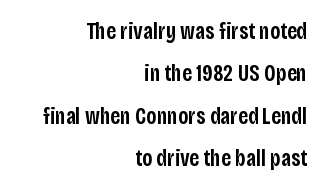
The image shows 23 px text type, upright; set right-aligned, line spacing 1.84x, normal letter spacing, not underlined.
